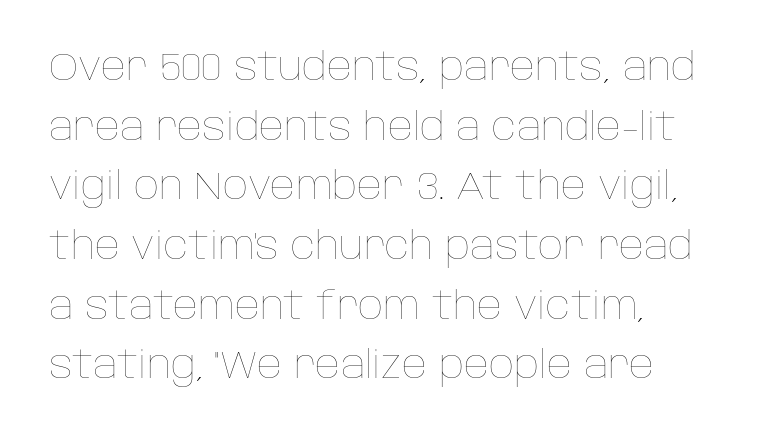
Q: Is the text bold? A: No.
Q: Is the text italic (slanted)? A: No, it is upright.
Q: Is the text underlined? A: No.
Q: How is the paragraph aligned? A: Left-aligned.
Q: Is the spacing between letters normal or unusually wide? A: Normal.
Q: Is the spacing between lines tight, normal or loose? A: Normal.
Q: Width (condensed, normal, or wide)? A: Normal.
Q: Stroke contrast? A: Low.
Q: x-height? A: Large.
Q: Monospaced? A: No.
